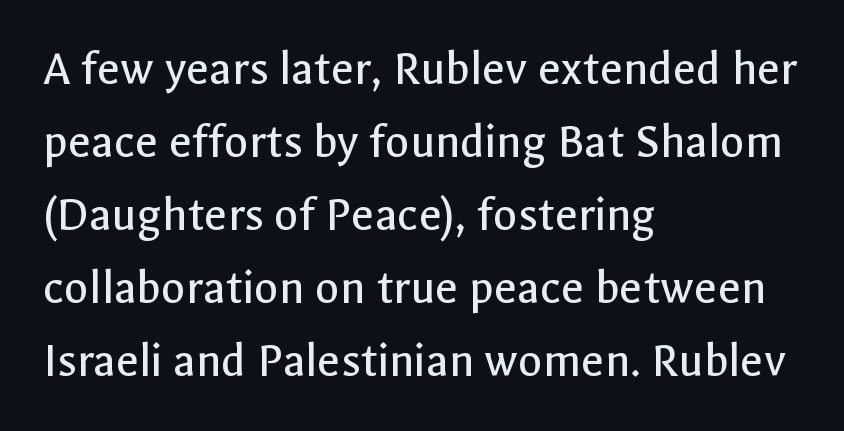
The image shows 50 px regular-weight sans-serif type, upright; set left-aligned, normal line spacing (1.46x), normal letter spacing, not underlined; a medium x-height.
